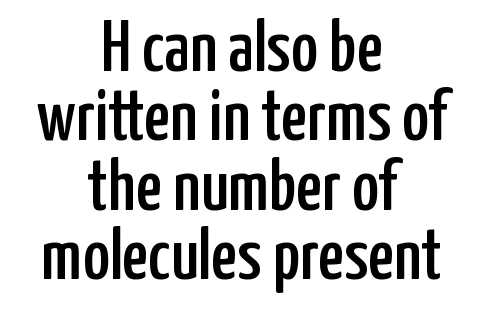
The letters advance in unequal steps, a hallmark of proportional type. Decoration check: the copy has no underline. Whoever set this chose condensed vertical rhythm over breathing room. The axis of the letterforms is exactly vertical. The passage shown has conventional tracking throughout.
